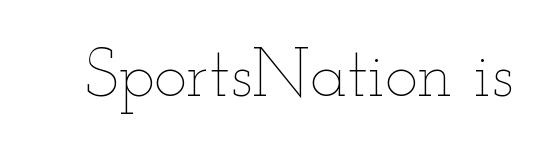
{"italic": "no", "bold": "no", "weight": "thin", "width": "wide", "stroke_contrast": "low", "x_height": "small", "monospaced": "no", "underline": "no", "letter_spacing": "normal", "letter_spacing_em": 0.0, "glyph_px": 69}
